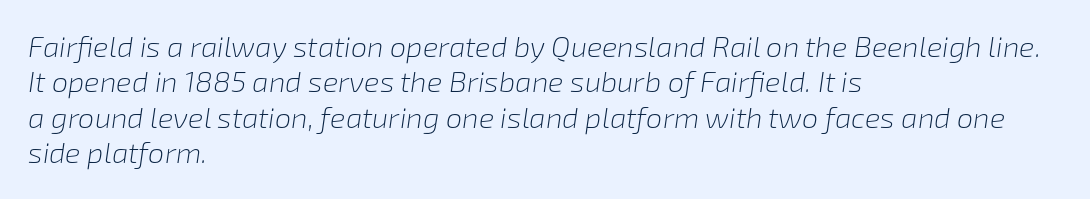
The image shows 29 px light type, italic (leaning right); set left-aligned, line spacing 1.22x, normal letter spacing, not underlined; low stroke contrast and a medium x-height.
